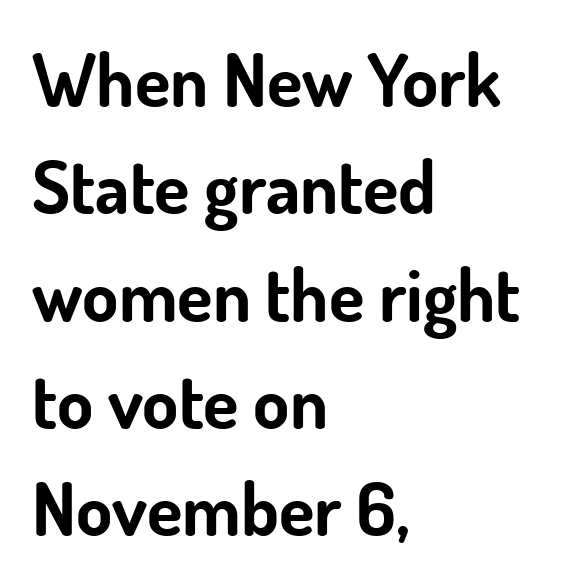
The image shows 73 px bold sans-serif type, upright; set left-aligned, normal line spacing (1.47x), normal letter spacing, not underlined; low stroke contrast and a small x-height.
